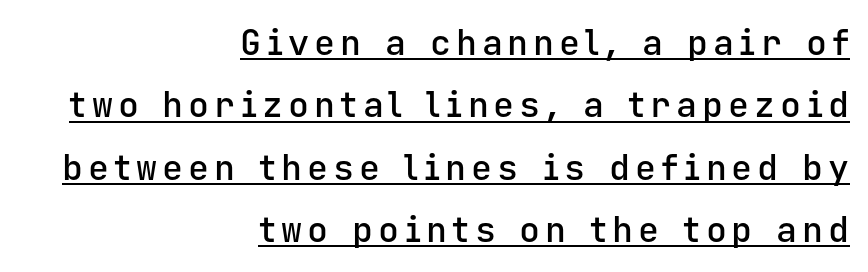
Q: Is the text bold? A: Semi-bold.
Q: Is the text italic (slanted)? A: No, it is upright.
Q: Is the typeface a serif or a sans-serif typeface? A: Sans-serif.
Q: Is the text underlined? A: Yes.
Q: How is the paragraph aligned? A: Right-aligned.
Q: Width (condensed, normal, or wide)? A: Normal.
Q: Stroke contrast? A: Low.
Q: x-height? A: Medium.
Q: Monospaced? A: Yes.
